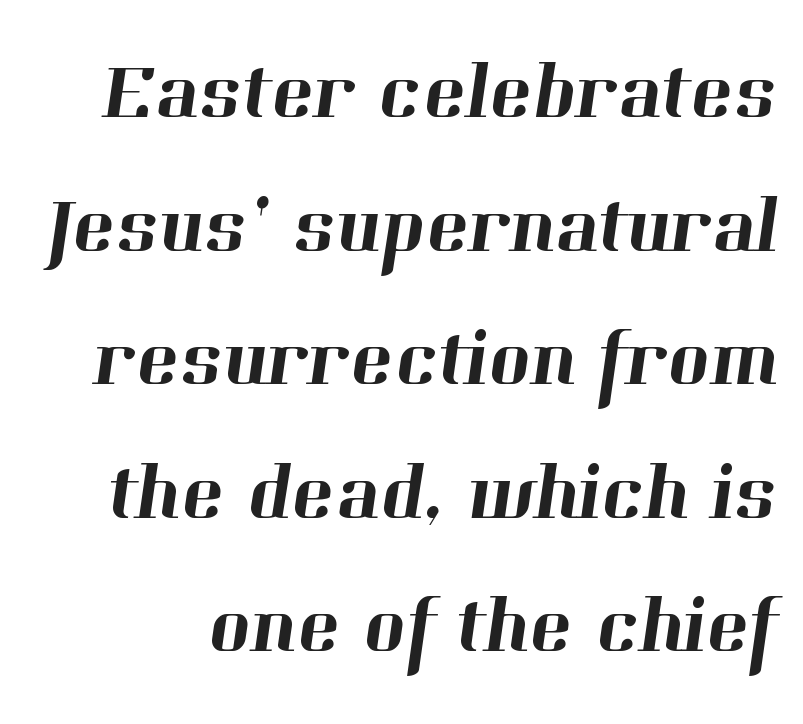
Q: Is the typeface a serif or a sans-serif typeface? A: Serif.
Q: Is the text underlined? A: No.
Q: Is the spacing between letters normal or unusually wide? A: Normal.
Q: Is the spacing between lines tight, normal or loose? A: Normal.
Q: Width (condensed, normal, or wide)? A: Normal.
Q: Stroke contrast? A: High.
Q: x-height? A: Medium.
Q: Monospaced? A: No.
